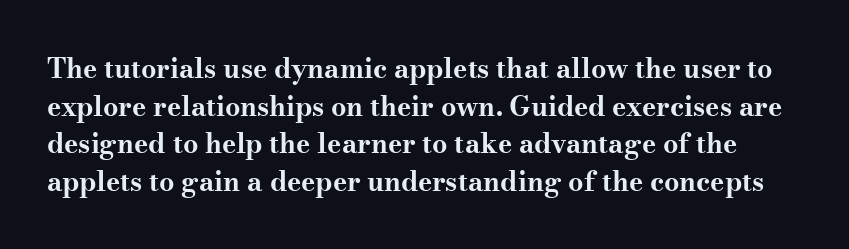
{"italic": "no", "bold": "yes", "underline": "no", "line_spacing": "normal", "line_spacing_ratio": 1.39, "letter_spacing": "normal", "letter_spacing_em": 0.0, "glyph_px": 27}
